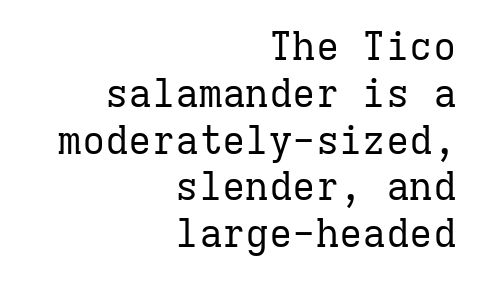
Q: Is the text bold? A: No.
Q: Is the text italic (slanted)? A: No, it is upright.
Q: Is the typeface a serif or a sans-serif typeface? A: Serif.
Q: Is the text underlined? A: No.
Q: How is the paragraph aligned? A: Right-aligned.
Q: Is the spacing between letters normal or unusually wide? A: Normal.
Q: Width (condensed, normal, or wide)? A: Normal.
Q: Stroke contrast? A: Low.
Q: x-height? A: Medium.
Q: Monospaced? A: Yes.
